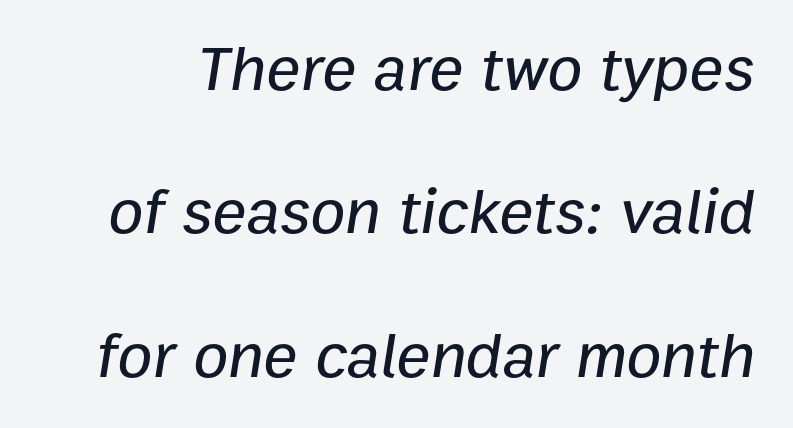
The image shows 64 px text type, italic (leaning right); set loose line spacing (2.24x), normal letter spacing, not underlined; low stroke contrast and a medium x-height.
